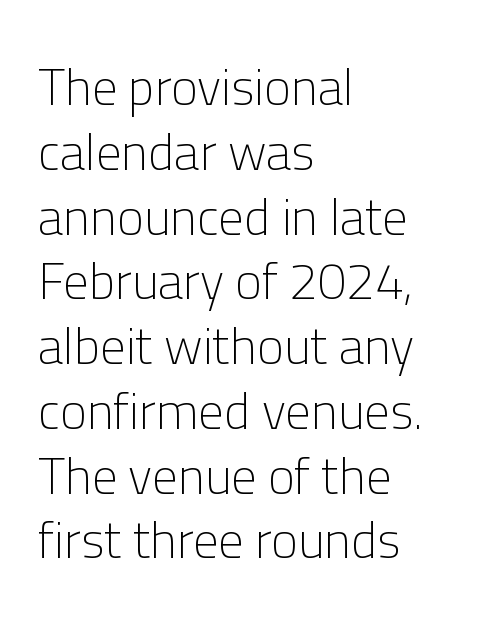
The image shows 51 px light sans-serif type, upright; set left-aligned, normal line spacing (1.27x), normal letter spacing, not underlined; low stroke contrast and a medium x-height.
